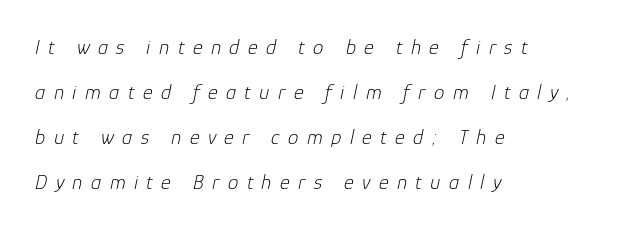
Q: Is the text bold? A: No.
Q: Is the text italic (slanted)? A: Yes, it leans right by about 12 degrees.
Q: Is the text underlined? A: No.
Q: How is the paragraph aligned? A: Left-aligned.
Q: Is the spacing between letters normal or unusually wide? A: Unusually wide.
Q: Is the spacing between lines tight, normal or loose? A: Loose.
